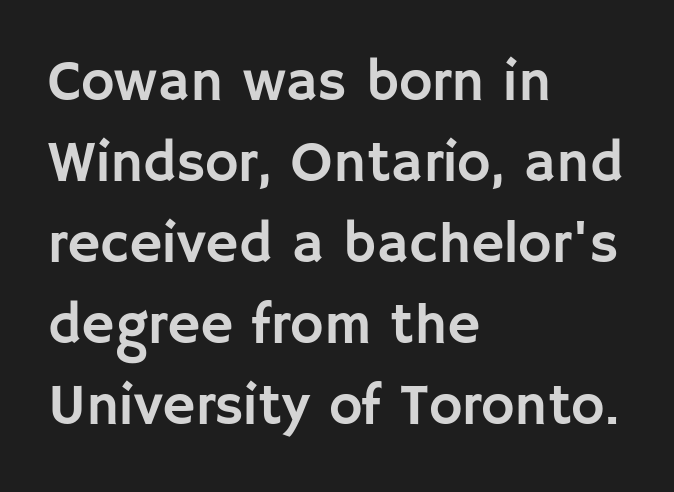
{"serif": "no", "italic": "no", "width": "normal", "stroke_contrast": "low", "x_height": "large", "monospaced": "no", "underline": "no", "align": "left", "line_spacing": "normal", "line_spacing_ratio": 1.42, "letter_spacing": "normal", "letter_spacing_em": 0.0, "glyph_px": 57}
